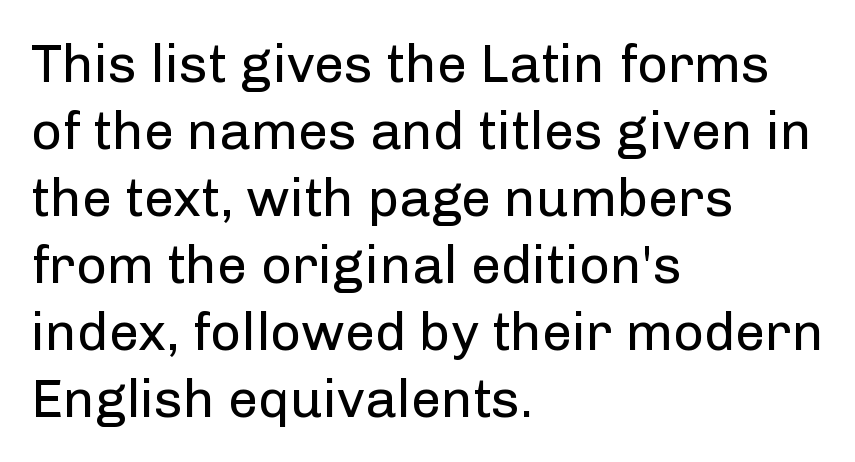
{"serif": "no", "italic": "no", "bold": "no", "weight": "regular", "width": "normal", "stroke_contrast": "low", "x_height": "medium", "monospaced": "no", "underline": "no", "align": "left", "line_spacing_ratio": 1.24, "letter_spacing": "normal", "letter_spacing_em": 0.0, "glyph_px": 54}
